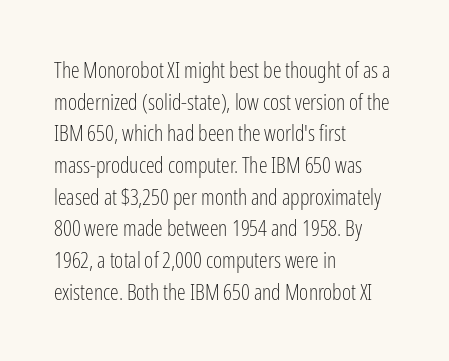
{"italic": "no", "bold": "no", "underline": "no", "align": "left", "line_spacing": "normal", "line_spacing_ratio": 1.44, "letter_spacing": "normal", "letter_spacing_em": 0.0, "glyph_px": 22}
